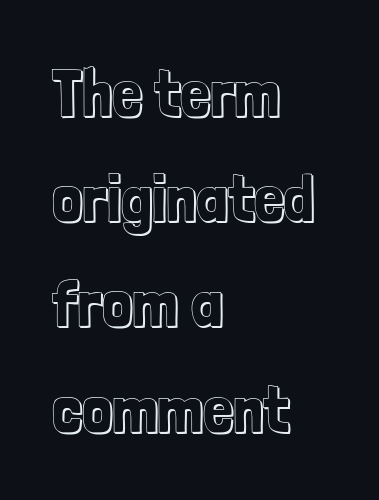
Q: Is the text italic (slanted)? A: No, it is upright.
Q: Is the text underlined? A: No.
Q: How is the paragraph aligned? A: Left-aligned.
Q: Is the spacing between letters normal or unusually wide? A: Normal.
Q: Is the spacing between lines tight, normal or loose? A: Normal.
Q: Width (condensed, normal, or wide)? A: Condensed.
Q: x-height? A: Medium.
Q: Monospaced? A: No.
